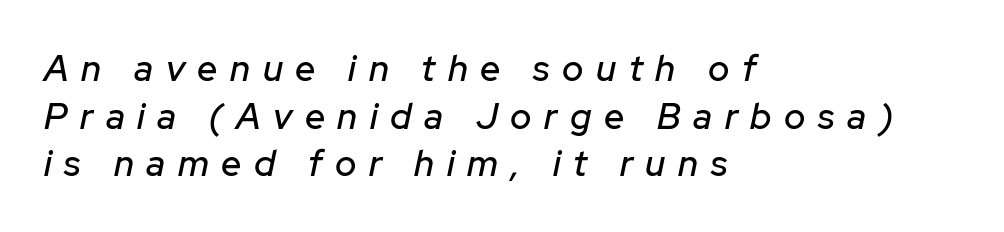
Q: Is the text italic (slanted)? A: Yes, it leans right by about 12 degrees.
Q: Is the text underlined? A: No.
Q: How is the paragraph aligned? A: Left-aligned.
Q: Is the spacing between letters normal or unusually wide? A: Unusually wide.
Q: Is the spacing between lines tight, normal or loose? A: Normal.
Q: Width (condensed, normal, or wide)? A: Normal.
Q: Stroke contrast? A: Low.
Q: x-height? A: Medium.
Q: Monospaced? A: No.
